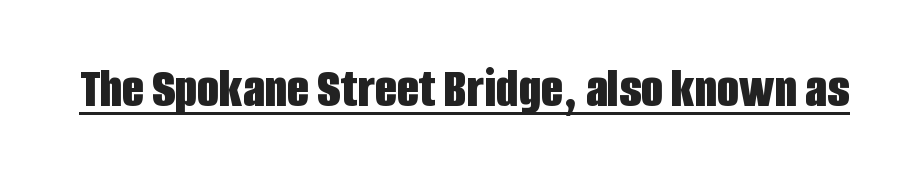
The image shows 57 px bold, condensed sans-serif type, upright; set normal letter spacing, underlined; low stroke contrast and a large x-height.
